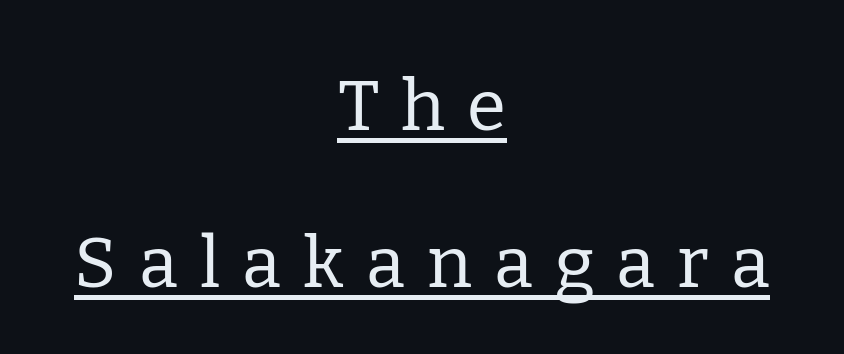
The image shows 71 px regular-weight serif type, upright; set centered, loose line spacing (2.21x), unusually wide letter spacing (+0.31 em), underlined; low stroke contrast and a medium x-height.
